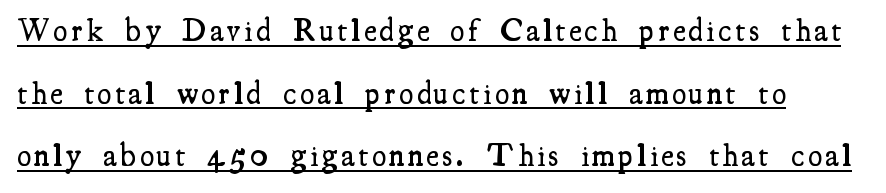
The image shows 32 px semibold, condensed serif type, upright; set loose line spacing (1.96x), underlined; medium stroke contrast and a small x-height.
